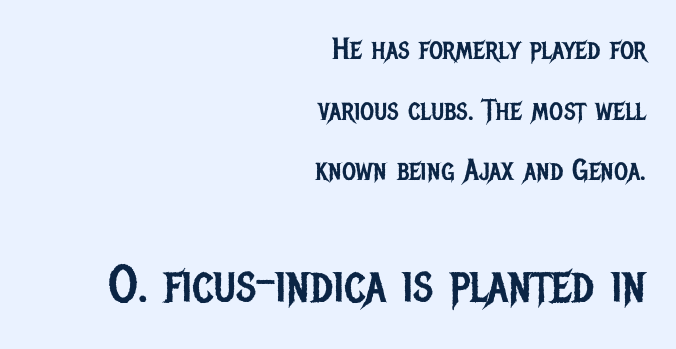
Q: Is the text bold? A: No.
Q: Is the text italic (slanted)? A: No, it is upright.
Q: Is the typeface a serif or a sans-serif typeface? A: Sans-serif.
Q: Is the text underlined? A: No.
Q: How is the paragraph aligned? A: Right-aligned.
Q: Is the spacing between letters normal or unusually wide? A: Normal.
Q: Is the spacing between lines tight, normal or loose? A: Loose.
Q: Which block of text is set in a larger size, the first (top) or the second (bottom)? A: The second (bottom) one.
Q: Width (condensed, normal, or wide)? A: Condensed.
Q: Stroke contrast? A: Low.
Q: x-height? A: Large.
Q: Monospaced? A: No.
